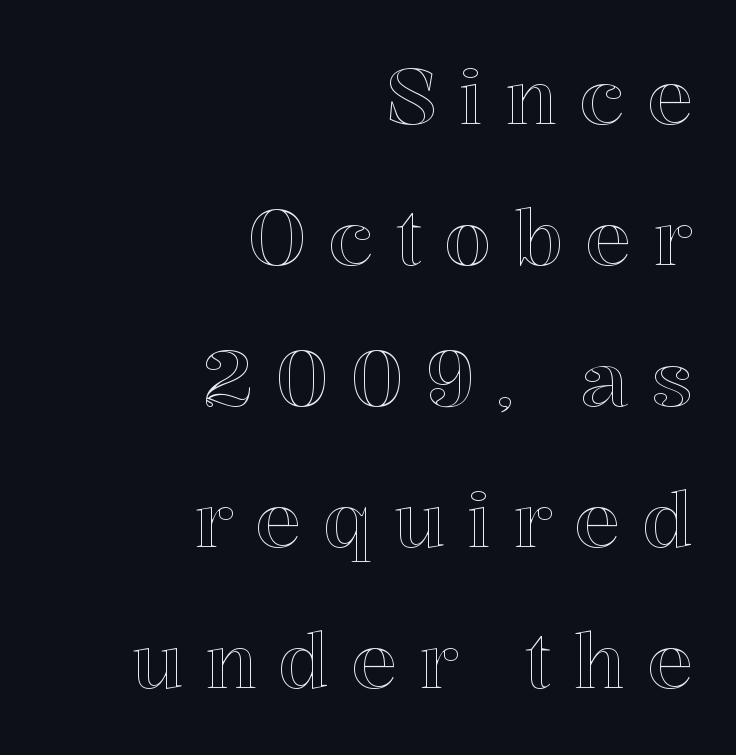
The image shows 77 px text type, upright; set right-aligned, line spacing 1.83x, unusually wide letter spacing (+0.28 em), not underlined; a medium x-height.
